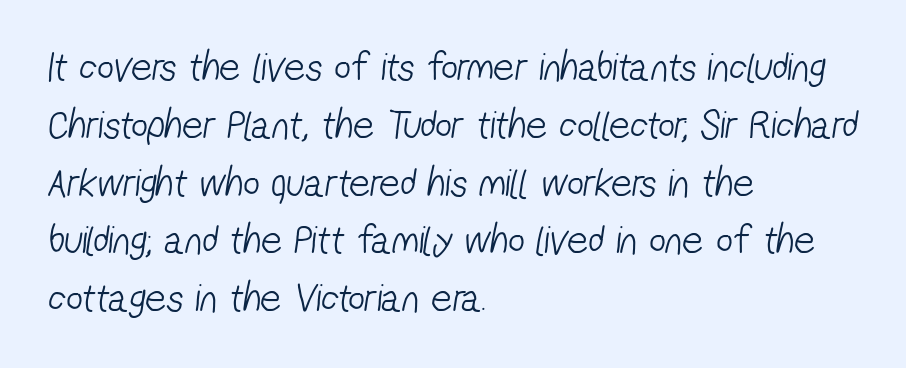
The image shows 41 px light, condensed sans-serif type; set left-aligned, normal line spacing (1.41x), normal letter spacing, not underlined; low stroke contrast and a medium x-height.
